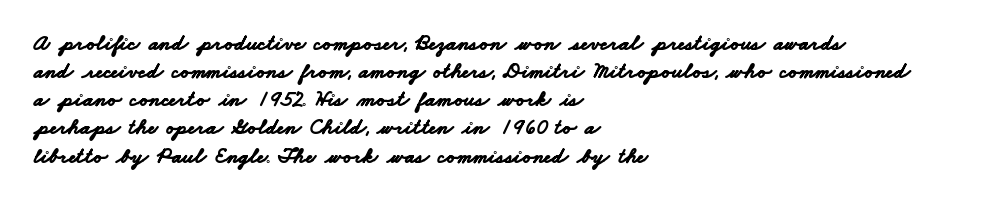
{"bold": "yes", "underline": "no", "align": "left", "line_spacing": "normal", "line_spacing_ratio": 1.28, "letter_spacing": "normal", "letter_spacing_em": 0.0, "glyph_px": 22}
